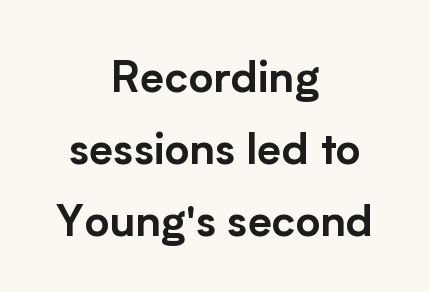
The image shows 43 px sans-serif type, upright; set centered, normal line spacing (1.68x), normal letter spacing, not underlined; low stroke contrast and a medium x-height.
